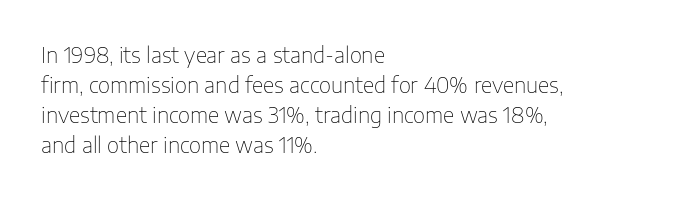
Compared with typical body copy, the letter spacing here is the same. The text block is weighted toward the left margin, trailing off unevenly rightward. The foot of each line stays bare and open. Evenly set lines give the paragraph a standard silhouette. Stroke thickness stays within the range of a standard reading face or lighter.
